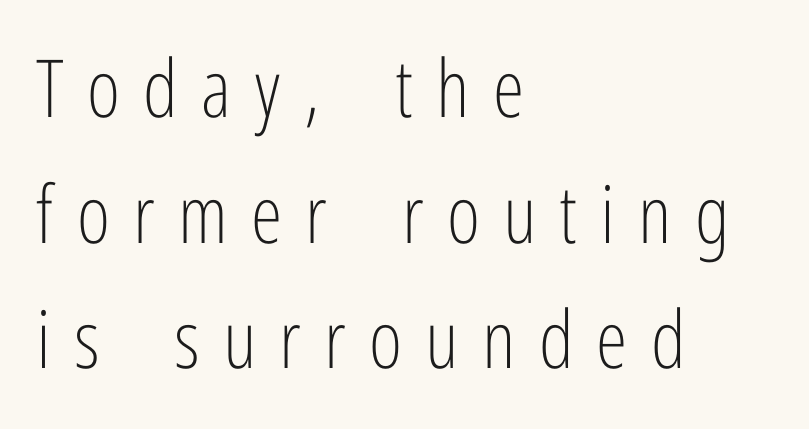
Q: Is the text bold? A: No.
Q: Is the text italic (slanted)? A: No, it is upright.
Q: Is the typeface a serif or a sans-serif typeface? A: Sans-serif.
Q: Is the text underlined? A: No.
Q: How is the paragraph aligned? A: Left-aligned.
Q: Is the spacing between letters normal or unusually wide? A: Unusually wide.
Q: Is the spacing between lines tight, normal or loose? A: Normal.
Q: Width (condensed, normal, or wide)? A: Condensed.
Q: Stroke contrast? A: Low.
Q: x-height? A: Medium.
Q: Monospaced? A: No.
